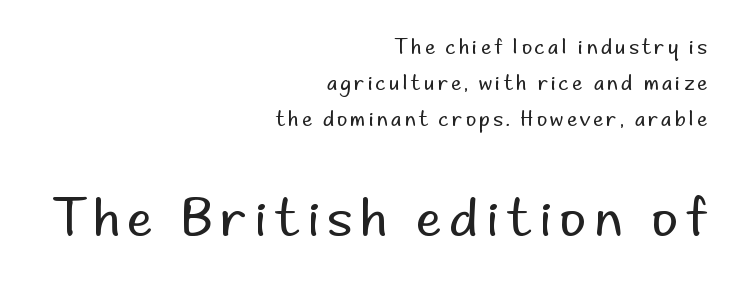
Q: Is the text bold? A: No.
Q: Is the text italic (slanted)? A: No, it is upright.
Q: Is the typeface a serif or a sans-serif typeface? A: Sans-serif.
Q: Is the text underlined? A: No.
Q: How is the paragraph aligned? A: Right-aligned.
Q: Which block of text is set in a larger size, the first (top) or the second (bottom)? A: The second (bottom) one.
Q: Width (condensed, normal, or wide)? A: Normal.
Q: Stroke contrast? A: Low.
Q: x-height? A: Small.
Q: Monospaced? A: No.
